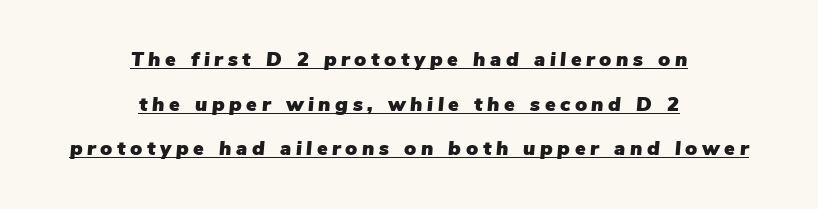
{"italic": "yes", "lean": "right", "slant_degrees": 5, "underline": "yes", "align": "center", "line_spacing": "loose", "line_spacing_ratio": 2.23, "letter_spacing": "wide", "letter_spacing_em": 0.23, "glyph_px": 20}
